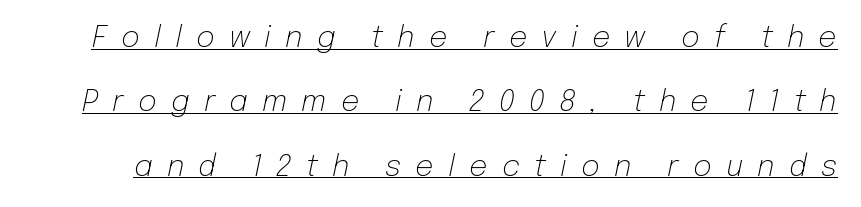
{"italic": "yes", "lean": "right", "slant_degrees": 12, "bold": "no", "weight": "light", "width": "normal", "stroke_contrast": "low", "x_height": "medium", "monospaced": "no", "underline": "yes", "line_spacing": "loose", "line_spacing_ratio": 2.22, "letter_spacing": "wide", "letter_spacing_em": 0.49, "glyph_px": 29}
